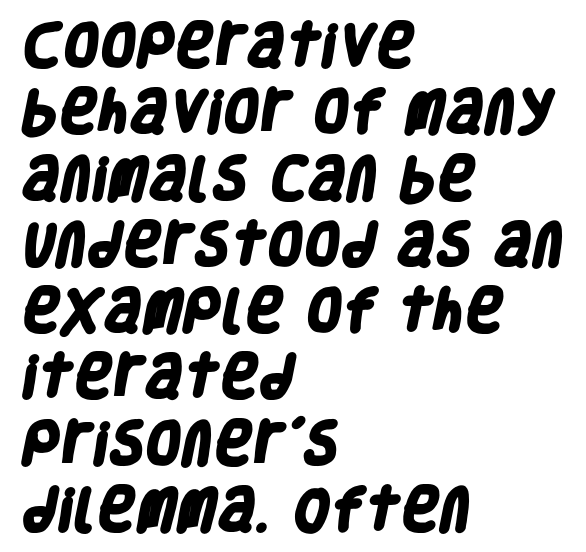
Does the weight exceed regular? Yes, all the way to bold. The space between consecutive lines is moderate. The paragraph shown leans on its left margin. Between one letter and the next there's only the usual sliver of space. Does the type have serifs? No, each stem ends abruptly. Descender tails drop into unmarked territory.
